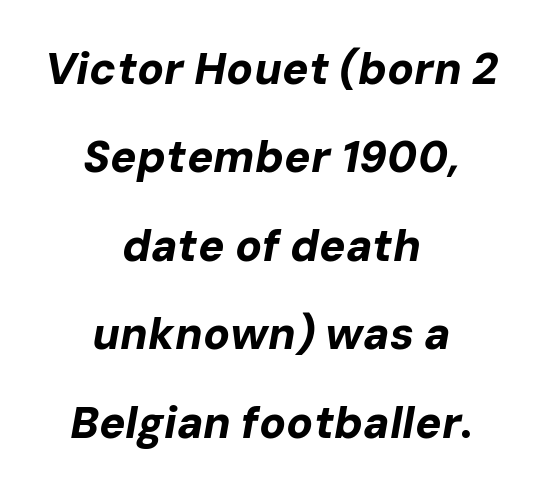
The image shows 44 px bold type, italic (leaning right); set centered, loose line spacing (2.01x), normal letter spacing, not underlined; low stroke contrast and a medium x-height.
